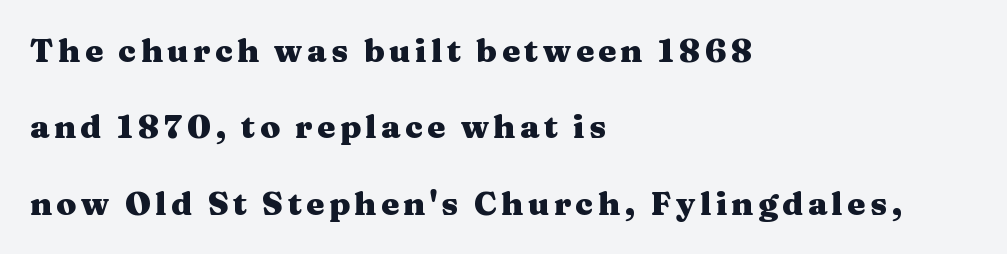
{"serif": "yes", "italic": "no", "bold": "yes", "weight": "heavy", "width": "wide", "stroke_contrast": "medium", "x_height": "medium", "monospaced": "no", "underline": "no", "align": "left", "line_spacing": "loose", "line_spacing_ratio": 2.39, "glyph_px": 32}
